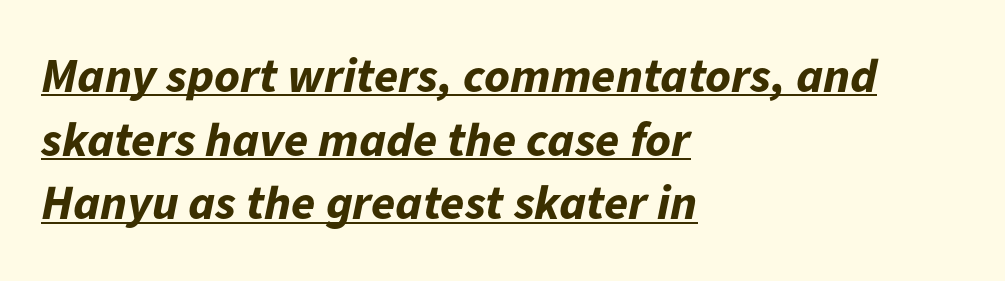
{"italic": "yes", "lean": "right", "slant_degrees": 11, "bold": "yes", "weight": "bold", "width": "normal", "stroke_contrast": "low", "x_height": "medium", "monospaced": "no", "underline": "yes", "align": "left", "line_spacing": "normal", "line_spacing_ratio": 1.3, "letter_spacing": "normal", "letter_spacing_em": 0.0, "glyph_px": 49}
